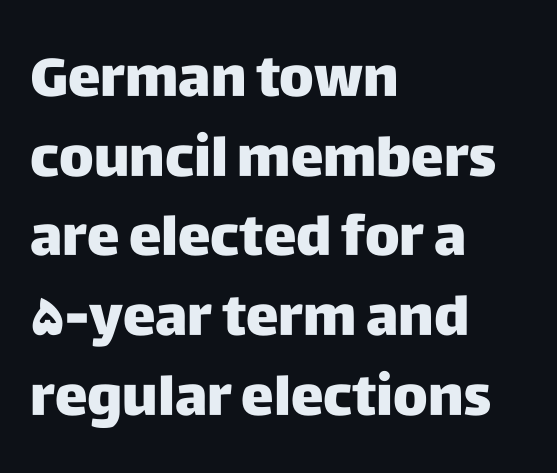
{"serif": "no", "italic": "no", "width": "normal", "stroke_contrast": "low", "x_height": "large", "monospaced": "no", "underline": "no", "align": "left", "line_spacing": "normal", "line_spacing_ratio": 1.45, "letter_spacing": "normal", "letter_spacing_em": 0.0, "glyph_px": 55}
